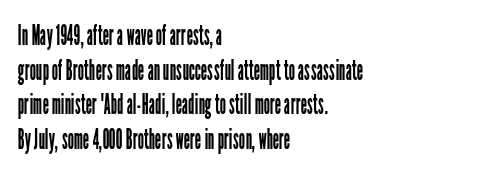
Anything drawn beneath the words? Only blank space. Note the varied advance widths — an 'i' is clearly narrower than an 'm'. Counters stay open thanks to moderate or lighter strokes. The type family on display is of the sans-serif kind.
